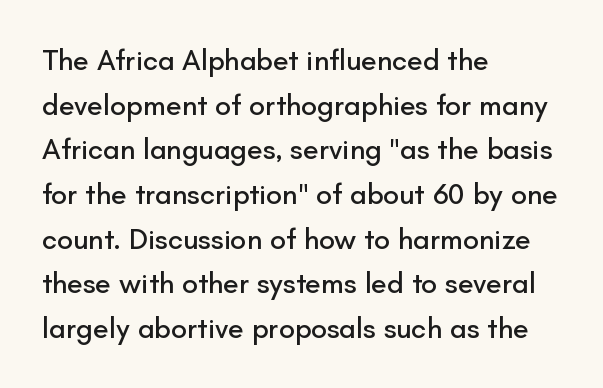
Q: Is the text italic (slanted)? A: No, it is upright.
Q: Is the typeface a serif or a sans-serif typeface? A: Sans-serif.
Q: Is the text underlined? A: No.
Q: How is the paragraph aligned? A: Left-aligned.
Q: Is the spacing between letters normal or unusually wide? A: Normal.
Q: Is the spacing between lines tight, normal or loose? A: Normal.
Q: Width (condensed, normal, or wide)? A: Normal.
Q: Stroke contrast? A: Low.
Q: x-height? A: Small.
Q: Monospaced? A: No.
